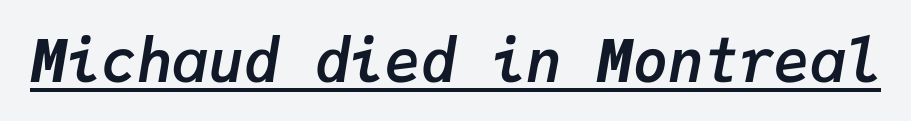
Note the uniform advance width — an 'i' takes as much space as an 'm'. There is no visible air inserted between adjacent glyphs. Underline: present. This sample uses an oblique cut, with every glyph tilted off the vertical.
